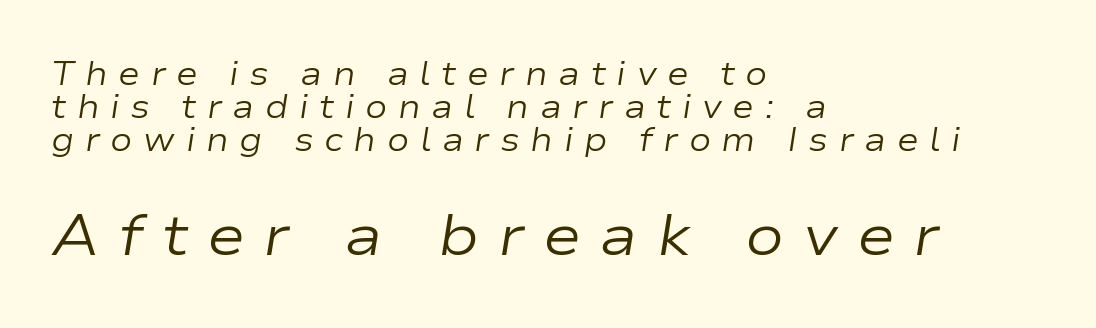
Just letters on the line, the space beneath them empty. These lines are rendered in a variable-pitch font. The face looks like a standard text weight, possibly lighter. The line-height multiplier appears low, near solid setting. A student would notice the bottom passage is typeset larger than what precedes it.
